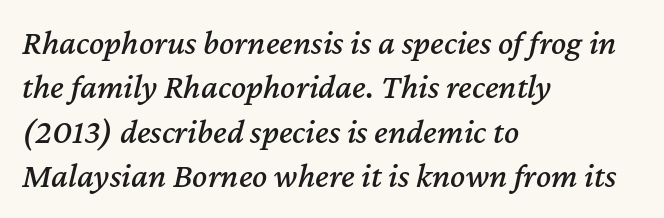
{"italic": "yes", "lean": "right", "slant_degrees": 12, "width": "normal", "stroke_contrast": "medium", "x_height": "medium", "monospaced": "no", "underline": "no", "align": "left", "line_spacing": "normal", "line_spacing_ratio": 1.27, "letter_spacing": "normal", "letter_spacing_em": 0.0, "glyph_px": 35}
